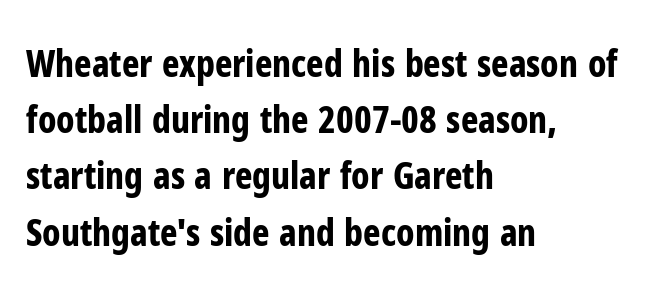
{"serif": "no", "italic": "no", "bold": "yes", "weight": "bold", "width": "condensed", "stroke_contrast": "low", "x_height": "medium", "monospaced": "no", "underline": "no", "align": "left", "line_spacing": "normal", "line_spacing_ratio": 1.52, "letter_spacing": "normal", "letter_spacing_em": 0.0, "glyph_px": 37}
